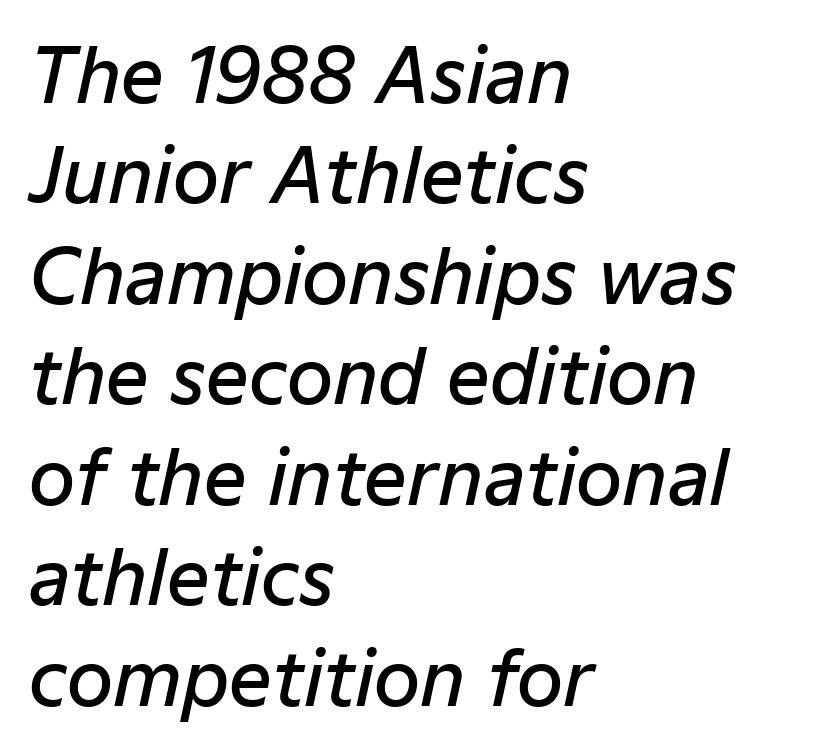
The image shows 75 px semibold type, italic (leaning right); set left-aligned, normal line spacing (1.34x), normal letter spacing, not underlined; low stroke contrast and a medium x-height.
